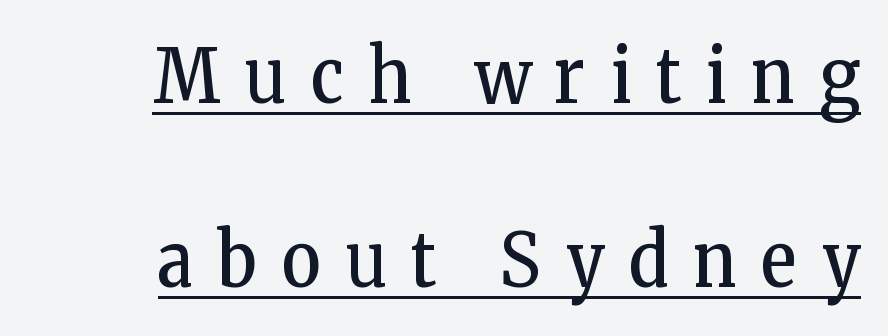
Q: Is the text bold? A: No.
Q: Is the text italic (slanted)? A: No, it is upright.
Q: Is the typeface a serif or a sans-serif typeface? A: Serif.
Q: Is the text underlined? A: Yes.
Q: Is the spacing between letters normal or unusually wide? A: Unusually wide.
Q: Is the spacing between lines tight, normal or loose? A: Loose.
Q: Width (condensed, normal, or wide)? A: Condensed.
Q: Stroke contrast? A: Low.
Q: x-height? A: Medium.
Q: Monospaced? A: No.
